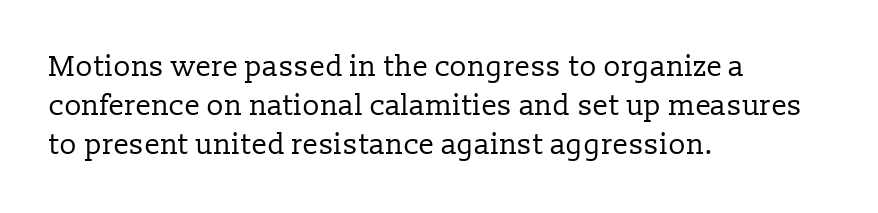
The image shows 29 px regular-weight serif type, upright; set left-aligned, normal line spacing (1.35x), normal letter spacing, not underlined; low stroke contrast and a medium x-height.
